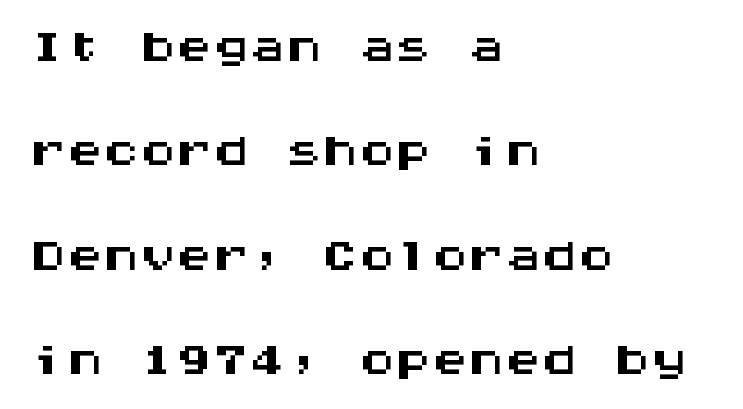
The glyphs are unaccompanied by any horizontal stroke below them. Caption: standard tracking, unaltered. Font category for this specimen: sans-serif. The face used here is monospaced, like something from a code editor.
